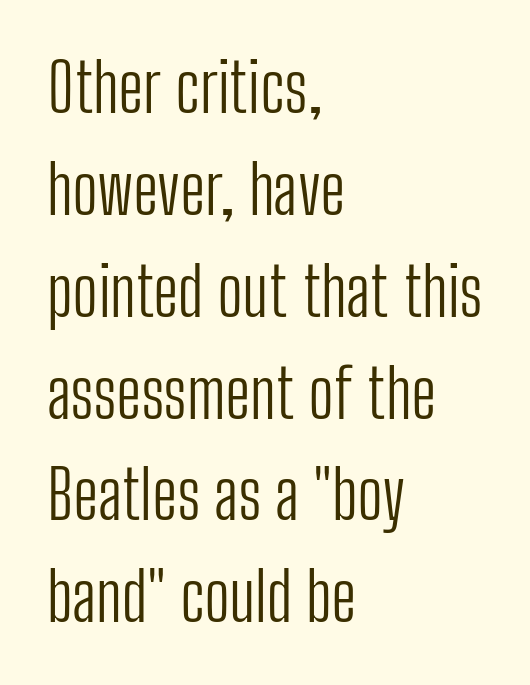
The image shows 67 px light, condensed sans-serif type, upright; set left-aligned, normal line spacing (1.52x), normal letter spacing, not underlined; low stroke contrast and a medium x-height.
